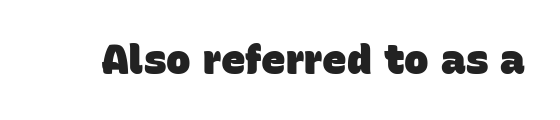
The typesetting leans heavy: a genuine bold. Check where the strokes stop: nothing finishes them off — pure sans. The letterforms sit shoulder to shoulder at normal distance. Only glyphs here, with clear space below each row.
